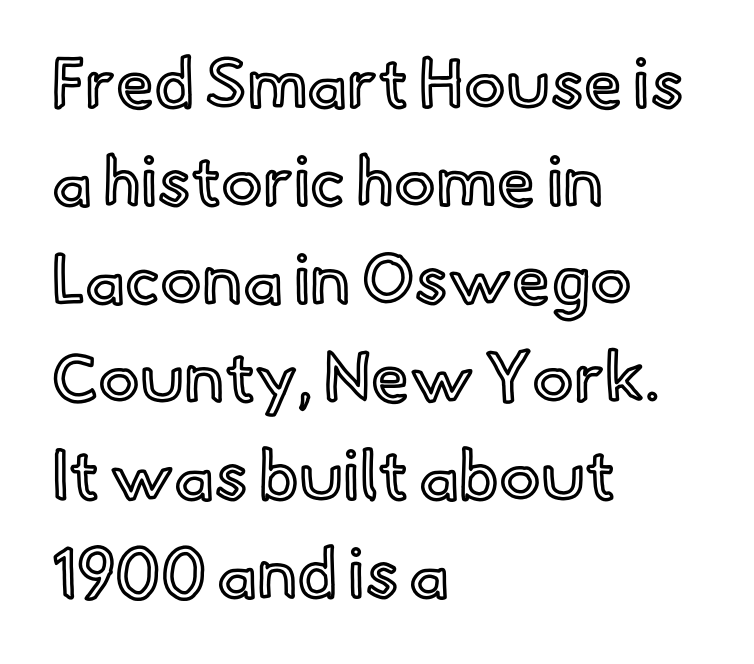
{"italic": "no", "width": "normal", "x_height": "small", "monospaced": "no", "underline": "no", "align": "left", "line_spacing": "normal", "line_spacing_ratio": 1.42, "letter_spacing": "normal", "letter_spacing_em": 0.0, "glyph_px": 69}
